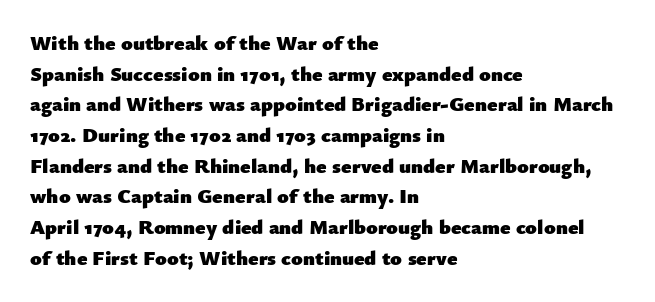
{"italic": "no", "bold": "yes", "underline": "no", "align": "left", "line_spacing": "normal", "line_spacing_ratio": 1.46, "letter_spacing": "normal", "letter_spacing_em": 0.0, "glyph_px": 21}
